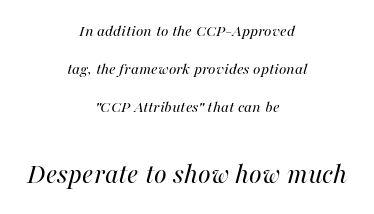
The image shows 29 px regular-weight type, italic (leaning right); set centered, loose line spacing (2.24x), normal letter spacing, not underlined; the second (bottom) block is 1.71x larger; high stroke contrast and a medium x-height.
